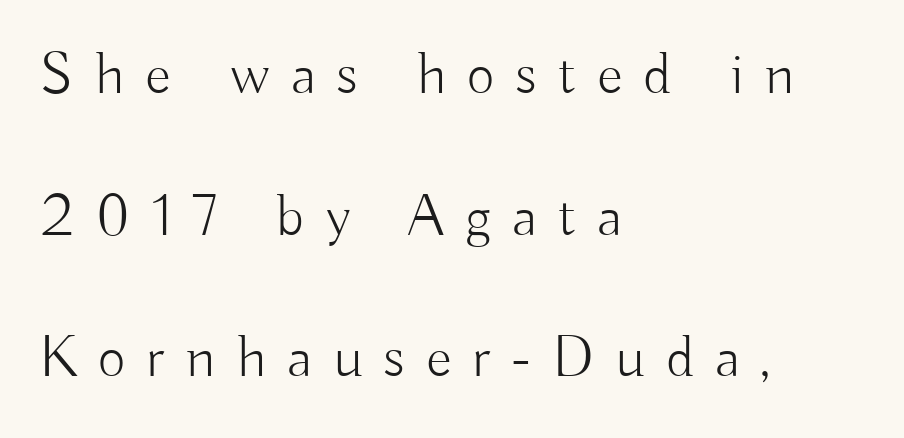
The image shows 60 px light sans-serif type, upright; set left-aligned, loose line spacing (2.36x), unusually wide letter spacing (+0.35 em), not underlined; low stroke contrast and a small x-height.
